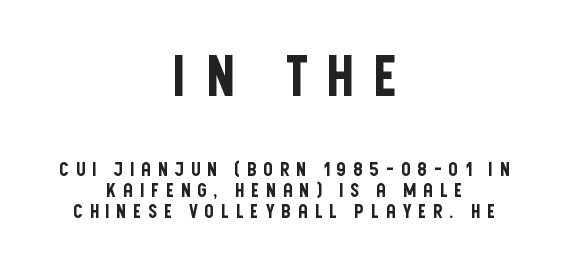
Q: Is the text italic (slanted)? A: No, it is upright.
Q: Is the typeface a serif or a sans-serif typeface? A: Sans-serif.
Q: Is the text underlined? A: No.
Q: How is the paragraph aligned? A: Centered.
Q: Is the spacing between letters normal or unusually wide? A: Unusually wide.
Q: Is the spacing between lines tight, normal or loose? A: Tight.
Q: Which block of text is set in a larger size, the first (top) or the second (bottom)? A: The first (top) one.
Q: Width (condensed, normal, or wide)? A: Condensed.
Q: Stroke contrast? A: Low.
Q: x-height? A: Large.
Q: Monospaced? A: No.
